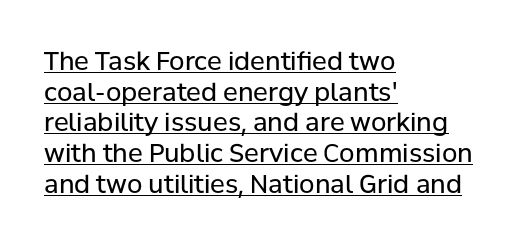
{"italic": "no", "bold": "no", "underline": "yes", "align": "left", "line_spacing_ratio": 1.23, "letter_spacing": "normal", "letter_spacing_em": 0.0, "glyph_px": 25}
